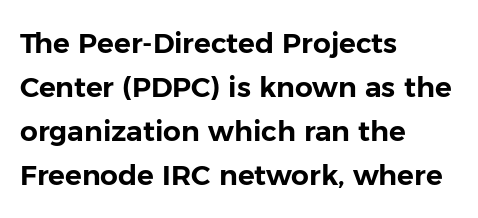
A typesetter would mark this as roman, not italic. The tracking reads as untouched default to a designer's eye. Compared with typical paragraphs, the rows here are spaced about the same. Examine the stroke ends and you'll find no serifs. Plain, unruled lines of type. The ragged edge is on the right, which tells us the setting is flush left.
